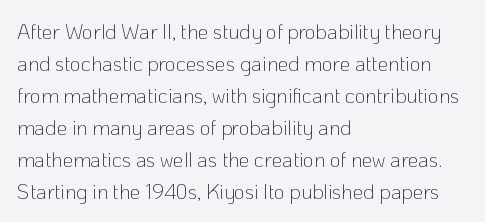
{"italic": "no", "bold": "no", "underline": "no", "align": "left", "line_spacing": "normal", "line_spacing_ratio": 1.52, "letter_spacing": "normal", "letter_spacing_em": 0.0, "glyph_px": 21}
